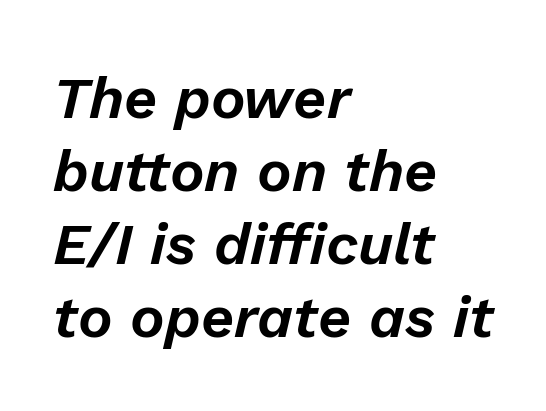
The image shows 58 px text type, italic (leaning right); set left-aligned, normal line spacing (1.26x), normal letter spacing, not underlined; low stroke contrast and a medium x-height.
